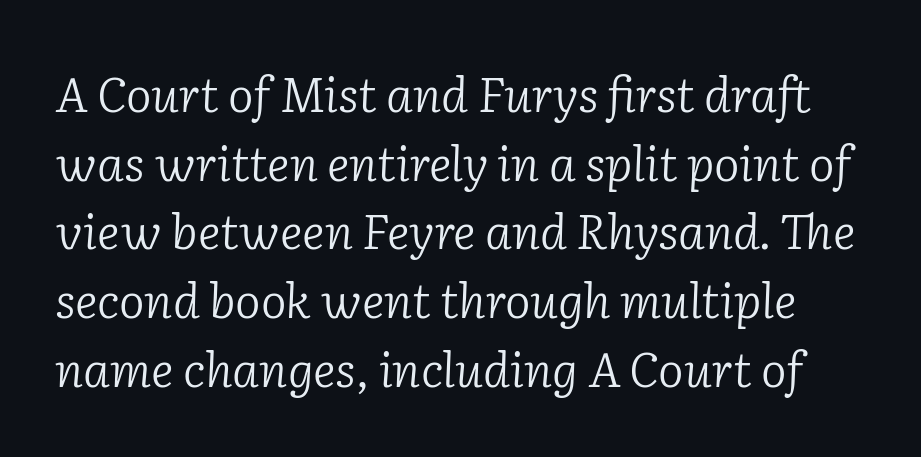
{"serif": "yes", "italic": "yes", "lean": "right", "slant_degrees": 2, "bold": "no", "weight": "light", "width": "normal", "stroke_contrast": "low", "x_height": "medium", "monospaced": "no", "underline": "no", "line_spacing": "normal", "line_spacing_ratio": 1.43, "letter_spacing": "normal", "letter_spacing_em": 0.0, "glyph_px": 48}
